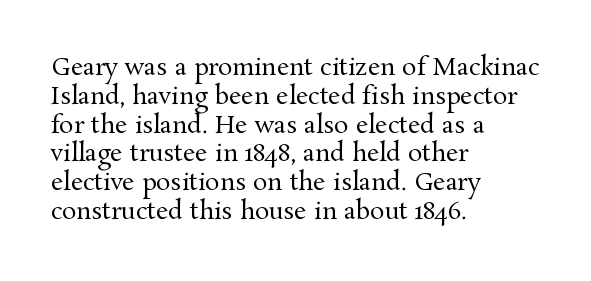
{"italic": "no", "bold": "no", "underline": "no", "align": "left", "line_spacing_ratio": 1.2, "letter_spacing": "normal", "letter_spacing_em": 0.0, "glyph_px": 24}
